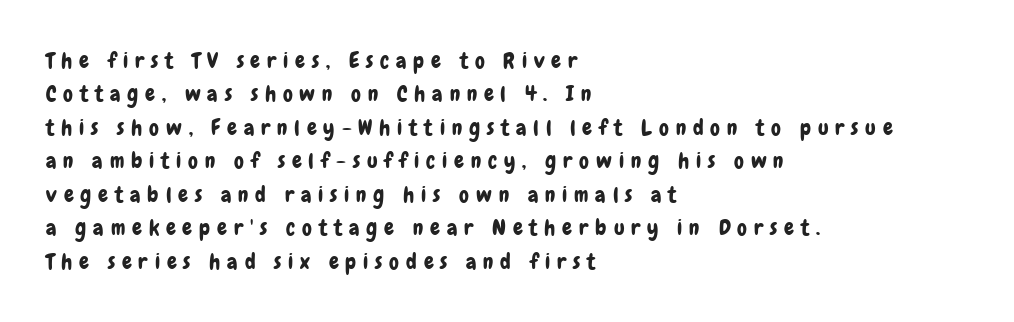
{"italic": "no", "underline": "no", "align": "left", "line_spacing": "normal", "line_spacing_ratio": 1.52, "letter_spacing": "wide", "letter_spacing_em": 0.31, "glyph_px": 22}
